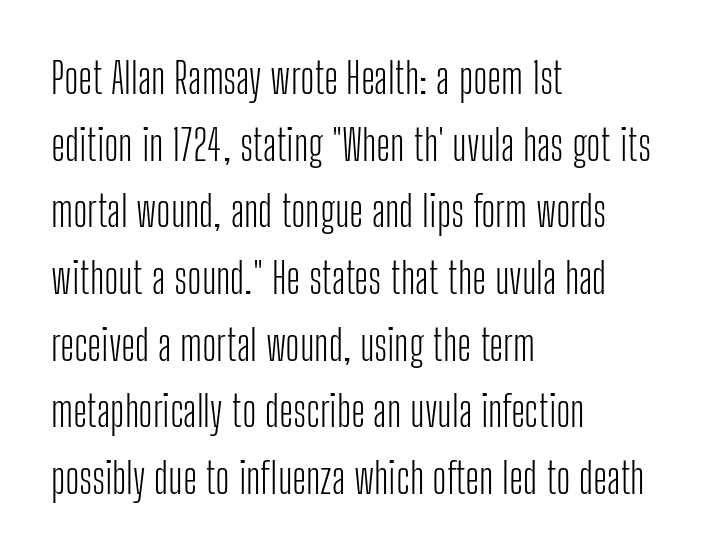
{"serif": "no", "italic": "no", "bold": "no", "weight": "light", "width": "condensed", "stroke_contrast": "low", "x_height": "medium", "monospaced": "no", "underline": "no", "align": "left", "line_spacing": "normal", "line_spacing_ratio": 1.55, "letter_spacing": "normal", "letter_spacing_em": 0.0, "glyph_px": 43}
